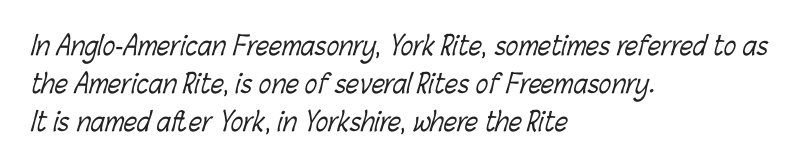
The image shows 26 px text type; set left-aligned, normal line spacing (1.46x), normal letter spacing, not underlined.
